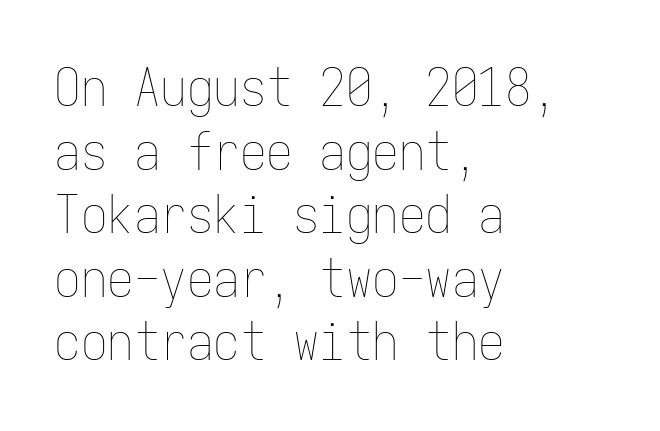
The string is rendered with underlining switched off. These lines are rendered in a fixed-pitch font. The face looks like a standard text weight, possibly lighter. This sample uses an upright cut, with every glyph sitting square on the baseline. Compared with a centered layout, this one pins lines to the left instead. Spacing between characters is what you'd get straight out of the box.
